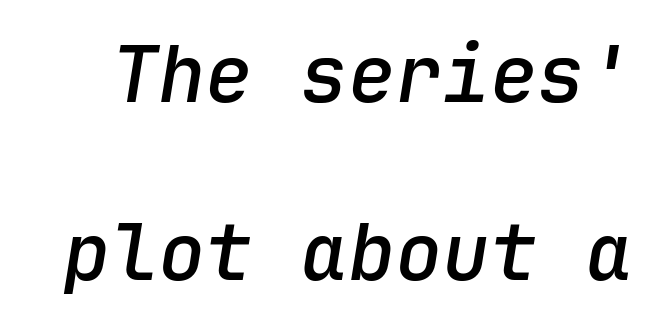
Check under the words: just untouched page. Horizontal bands of white between lines are thick stripes. Fixed-width glyphs throughout — classic coding-font behaviour. This sample uses plain, unmodified letter spacing. Set as a demibold, roughly 600 on the weight scale. The lettering tilts uniformly, giving the passage an italic look.
